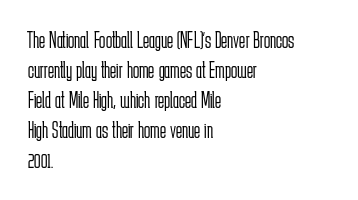
Q: Is the text bold? A: No.
Q: Is the text italic (slanted)? A: No, it is upright.
Q: Is the text underlined? A: No.
Q: How is the paragraph aligned? A: Left-aligned.
Q: Is the spacing between letters normal or unusually wide? A: Normal.
Q: Is the spacing between lines tight, normal or loose? A: Normal.
